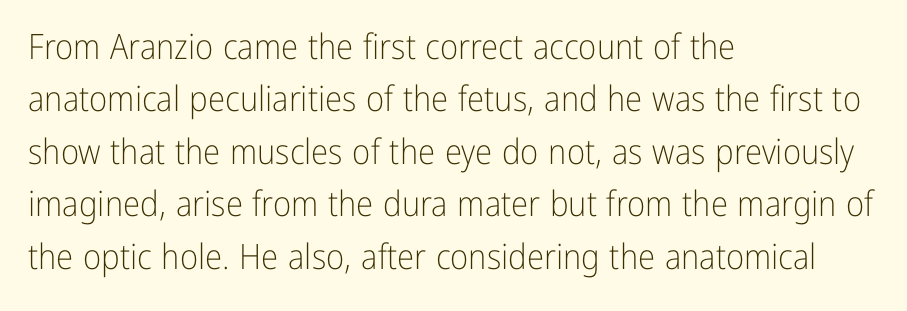
Q: Is the text bold? A: No.
Q: Is the text italic (slanted)? A: No, it is upright.
Q: Is the typeface a serif or a sans-serif typeface? A: Sans-serif.
Q: Is the text underlined? A: No.
Q: How is the paragraph aligned? A: Left-aligned.
Q: Is the spacing between letters normal or unusually wide? A: Normal.
Q: Is the spacing between lines tight, normal or loose? A: Normal.
Q: Width (condensed, normal, or wide)? A: Condensed.
Q: Stroke contrast? A: Low.
Q: x-height? A: Medium.
Q: Monospaced? A: No.
